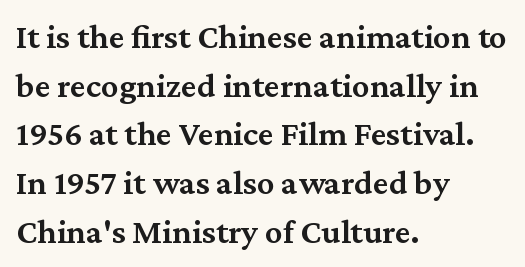
Q: Is the text bold? A: Semi-bold.
Q: Is the text italic (slanted)? A: No, it is upright.
Q: Is the typeface a serif or a sans-serif typeface? A: Serif.
Q: Is the text underlined? A: No.
Q: How is the paragraph aligned? A: Left-aligned.
Q: Is the spacing between letters normal or unusually wide? A: Normal.
Q: Is the spacing between lines tight, normal or loose? A: Normal.
Q: Width (condensed, normal, or wide)? A: Normal.
Q: Stroke contrast? A: Medium.
Q: x-height? A: Medium.
Q: Monospaced? A: No.
